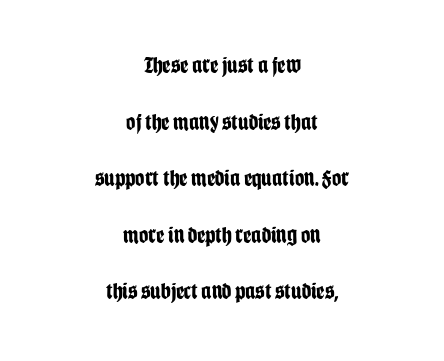
Q: Is the text bold? A: Yes.
Q: Is the text italic (slanted)? A: No, it is upright.
Q: Is the text underlined? A: No.
Q: How is the paragraph aligned? A: Centered.
Q: Is the spacing between letters normal or unusually wide? A: Normal.
Q: Is the spacing between lines tight, normal or loose? A: Loose.
